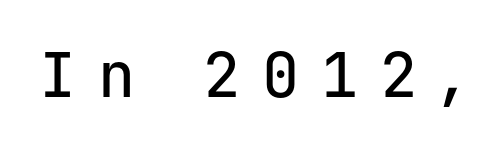
The letters are spread apart with noticeably loose tracking. Do the characters align in a grid? Yes, the font is monospaced. Ordinary non-slanted type is in use. Are there feet on the stems? There aren't — it's a sans.
